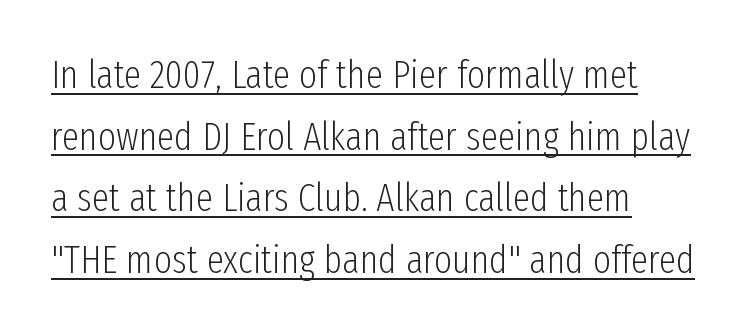
A continuous stroke trails under the words, as in a hyperlink. Does the type have serifs? No, each stem ends abruptly. This sample has the flowing, uneven cadence of proportional lettering. Interline gaps are of average width in this sample.
